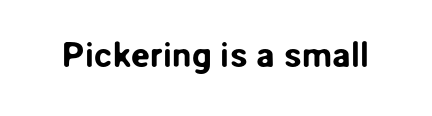
Q: Is the text italic (slanted)? A: No, it is upright.
Q: Is the typeface a serif or a sans-serif typeface? A: Sans-serif.
Q: Is the text underlined? A: No.
Q: Is the spacing between letters normal or unusually wide? A: Normal.
Q: Width (condensed, normal, or wide)? A: Normal.
Q: Stroke contrast? A: Low.
Q: x-height? A: Medium.
Q: Monospaced? A: No.
